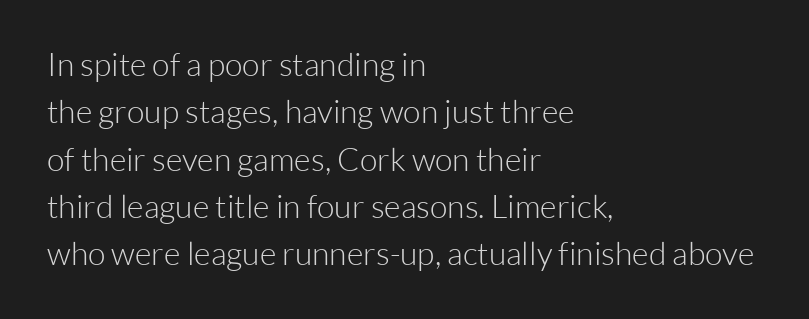
Look at the tracking — it's just the regular setting, nothing added. It's the straight-up-and-down kind of type. Alignment: flush left. Only glyphs here, with clear space below each row. Stems here are at most as thick as an everyday book face. The rows are spaced the way most documents space them.
